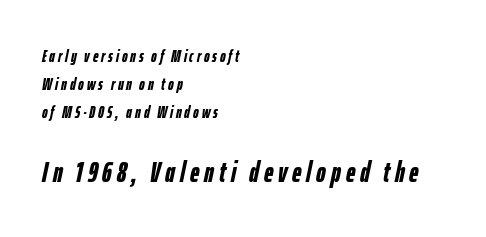
The space directly below the letters is spotless. Thick stems and heavy bowls — unmistakably bold. Notice how the passage keeps a crisp vertical edge on the left only. Spacing verdict: proportional, widths tailored to each character. Is there much room between lines? A standard amount, neither cramped nor airy.
